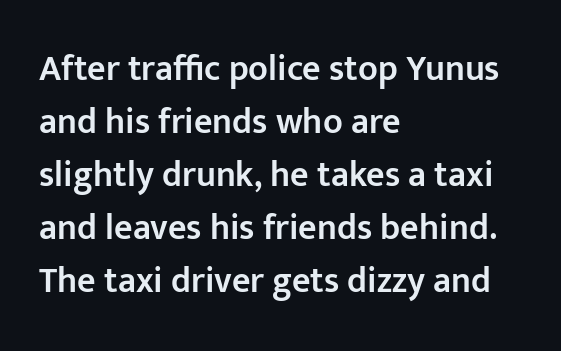
Q: Is the text bold? A: Semi-bold.
Q: Is the text italic (slanted)? A: No, it is upright.
Q: Is the typeface a serif or a sans-serif typeface? A: Sans-serif.
Q: Is the text underlined? A: No.
Q: How is the paragraph aligned? A: Left-aligned.
Q: Is the spacing between letters normal or unusually wide? A: Normal.
Q: Is the spacing between lines tight, normal or loose? A: Normal.
Q: Width (condensed, normal, or wide)? A: Normal.
Q: Stroke contrast? A: Low.
Q: x-height? A: Medium.
Q: Monospaced? A: No.
